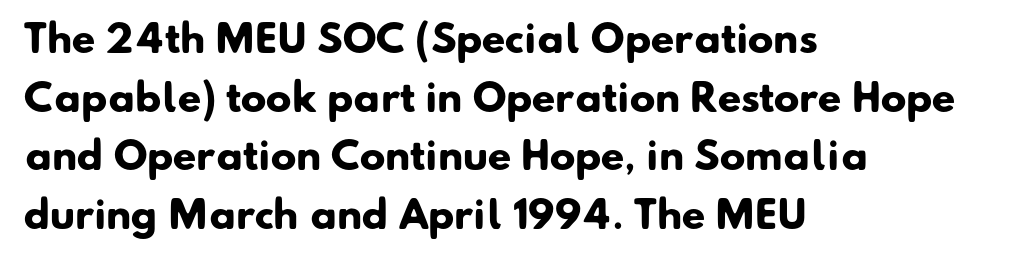
The face used here is rendered with its standard letterfit. Honestly, there is no underline to notice here at all. Here the designer chose a conventional face with non-uniform glyph widths. In CSS terms this would be text-align: left. This is sans-serif lettering, the kind often seen on screens and signage. The rendering uses a moderate line-height, typical for paragraphs.
